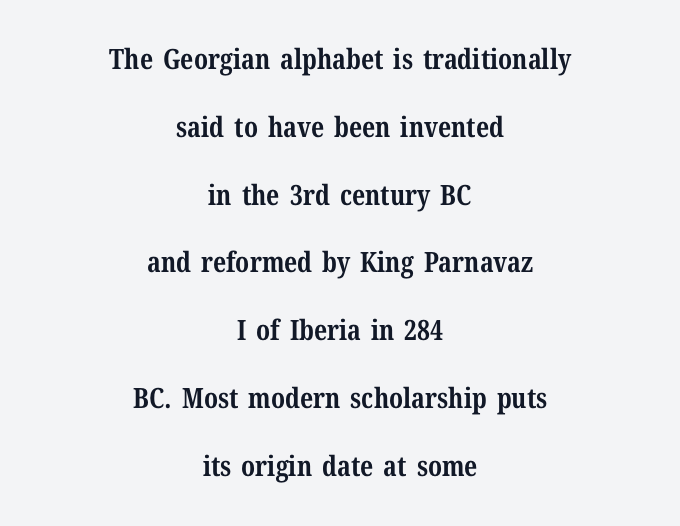
Is the block centered? Yes — each line is placed symmetrically about the middle. The strokes are fattened all the way to bold. Is this a fixed-width face? No — the glyphs have proportional, varying widths. The rendering uses a large line-height, opening up the rows. The tracking reads as untouched default to a designer's eye.
